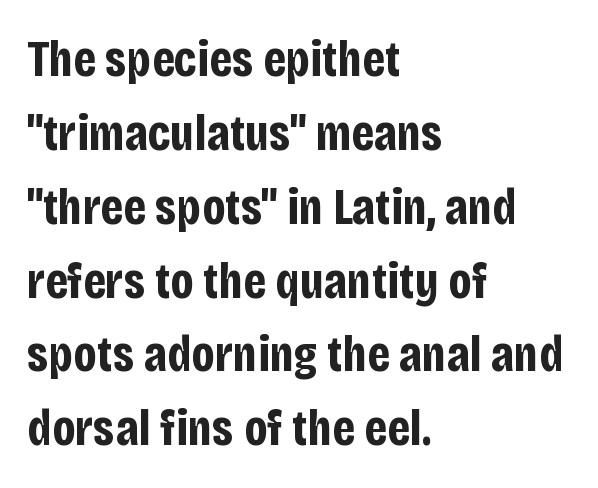
The image shows 52 px bold, condensed sans-serif type, upright; set left-aligned, normal line spacing (1.42x), normal letter spacing, not underlined; low stroke contrast and a large x-height.
